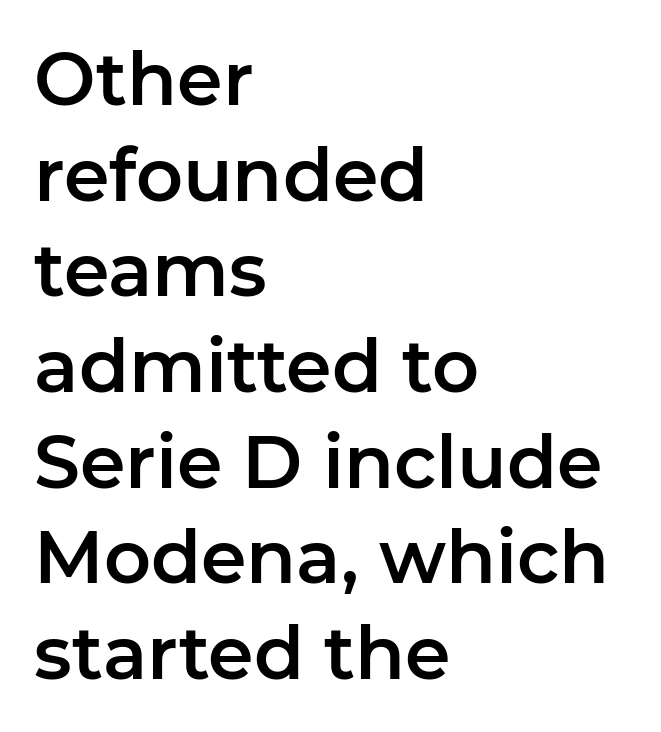
The image shows 73 px sans-serif type, upright; set left-aligned, normal line spacing (1.31x), normal letter spacing, not underlined; low stroke contrast and a medium x-height.
